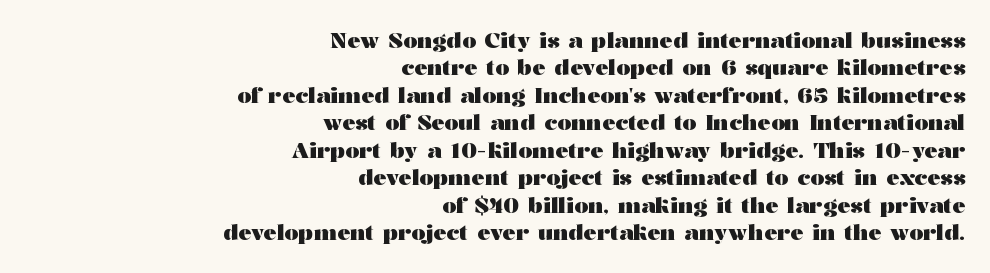
Horizontal alignment here is rightward, an uncommon choice for prose. Weight check: bold — yes, fully. The passage shown is not underscored anywhere. Students, note that the glyphs here touch the page at normal intervals. The lettering stays uniformly vertical, giving the passage a roman look.
